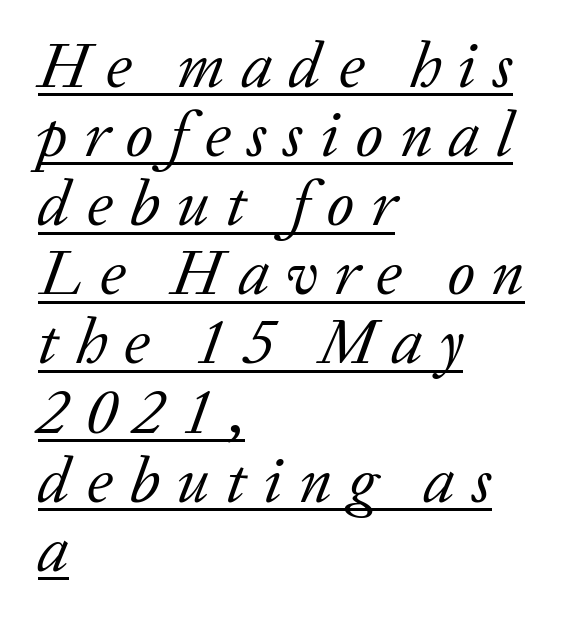
The specimen reads as italic at a glance. Regarding leading, the lines here are crowded together. The lines are quadded left. Each letter keeps its own natural width here, so spacing adapts to shape. Between one letter and the next there's a generous, obvious gap. The passage shown is typeset with a serif family.
